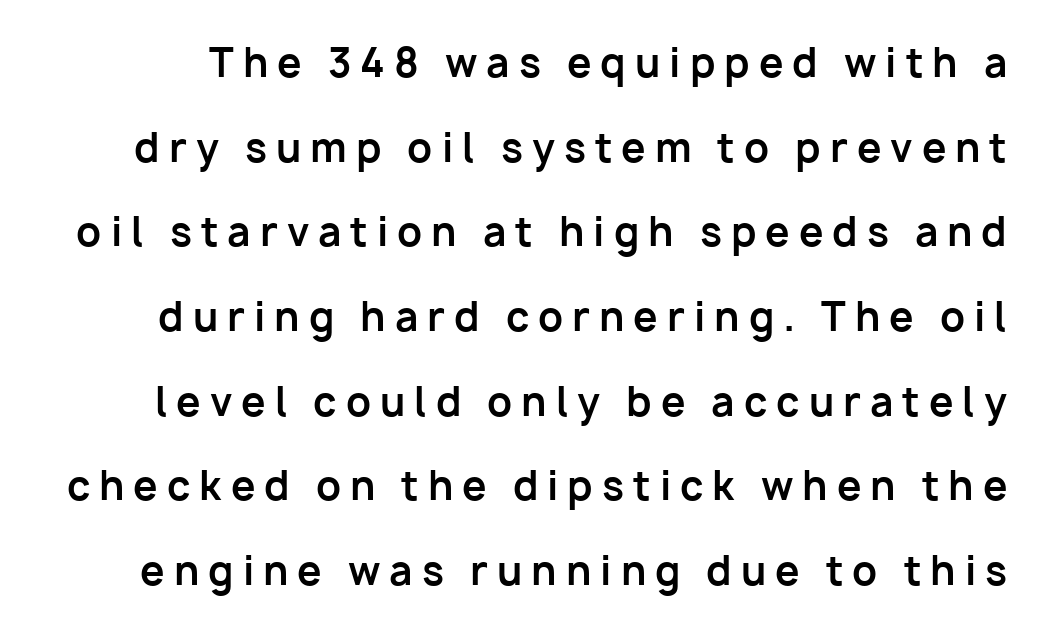
Q: Is the text bold? A: Yes.
Q: Is the text italic (slanted)? A: No, it is upright.
Q: Is the typeface a serif or a sans-serif typeface? A: Sans-serif.
Q: Is the text underlined? A: No.
Q: Is the spacing between letters normal or unusually wide? A: Unusually wide.
Q: Is the spacing between lines tight, normal or loose? A: Loose.
Q: Width (condensed, normal, or wide)? A: Normal.
Q: Stroke contrast? A: Low.
Q: x-height? A: Medium.
Q: Monospaced? A: No.
